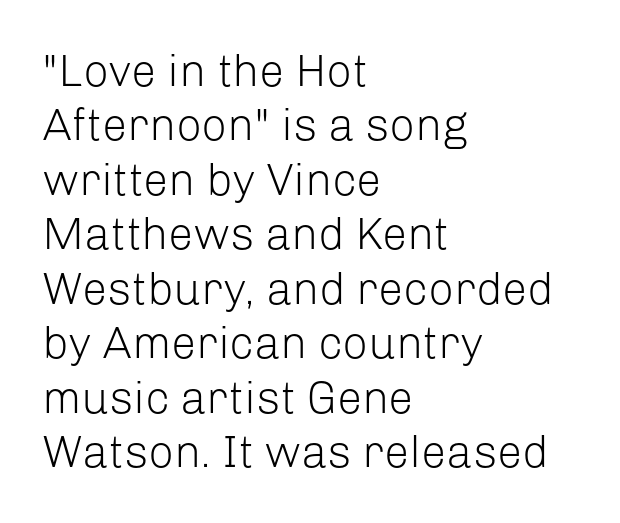
The image shows 45 px light sans-serif type, upright; set left-aligned, line spacing 1.21x, normal letter spacing, not underlined; low stroke contrast and a medium x-height.
